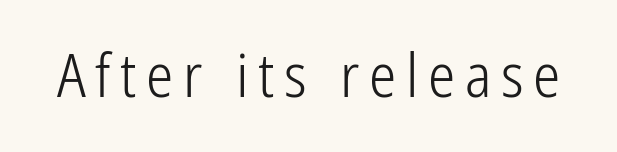
The image shows 61 px light, condensed sans-serif type, upright; set not underlined; low stroke contrast and a medium x-height.
